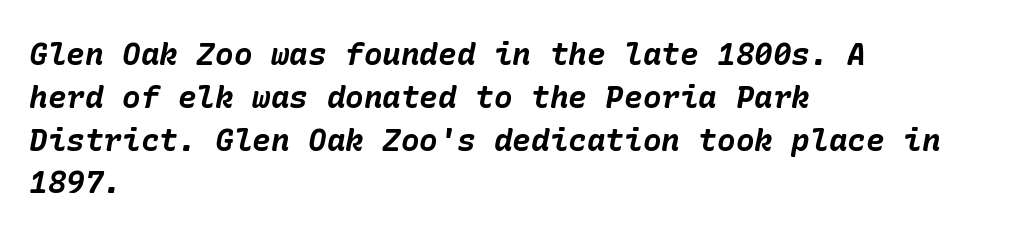
The image shows 31 px bold type, italic (leaning right); set left-aligned, normal line spacing (1.38x), normal letter spacing, not underlined; low stroke contrast and a medium x-height.
